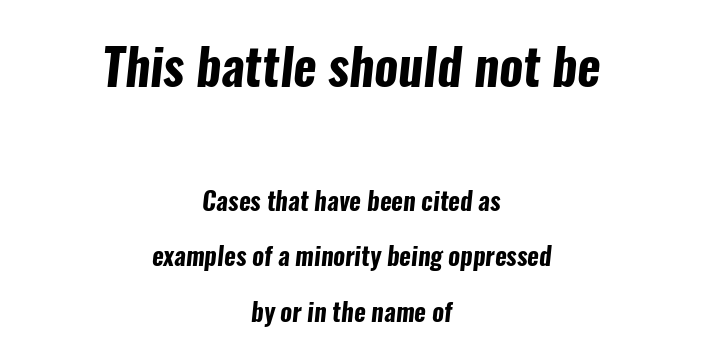
{"serif": "no", "bold": "yes", "weight": "bold", "width": "condensed", "stroke_contrast": "low", "x_height": "medium", "monospaced": "no", "underline": "no", "align": "center", "line_spacing": "loose", "line_spacing_ratio": 2.22, "letter_spacing": "normal", "letter_spacing_em": 0.0, "larger_block": "first", "size_ratio": 2.0, "glyph_px": 50}
